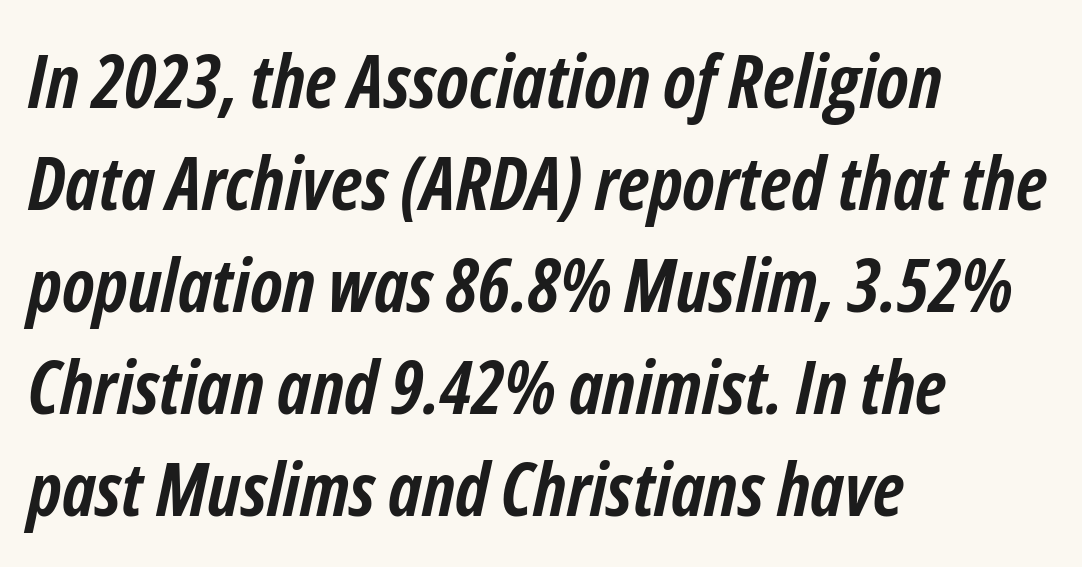
These lines were composed using italics. The passage shown has conventional tracking throughout. Summary of vertical rhythm: regular, with standard interline spacing. Typeset ragged right — the left edge is the straight one.
